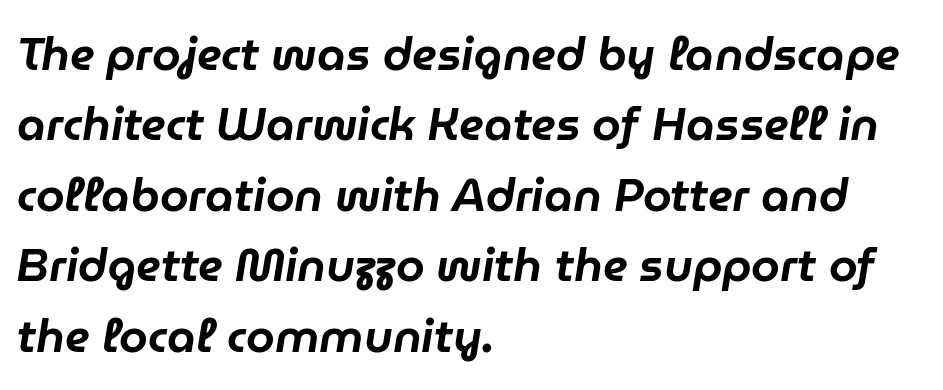
The image shows 46 px text type, italic (leaning right); set left-aligned, normal line spacing (1.53x), normal letter spacing, not underlined; low stroke contrast and a medium x-height.
